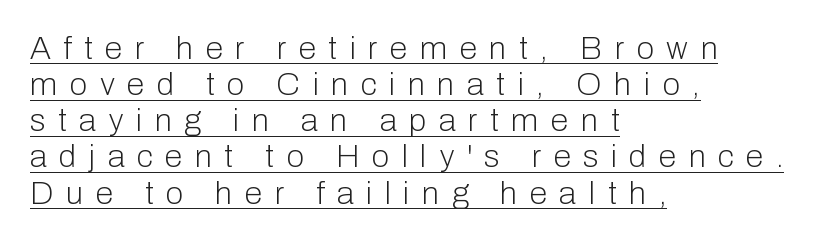
The image shows 32 px light sans-serif type, upright; set left-aligned, tight line spacing (1.13x), unusually wide letter spacing (+0.39 em), underlined; low stroke contrast and a medium x-height.
